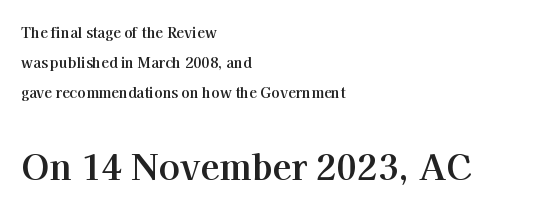
The image shows 35 px bold serif type, upright; set left-aligned, loose line spacing (2.15x), normal letter spacing, not underlined; the second (bottom) block is 2.5x larger; high stroke contrast and a medium x-height.
